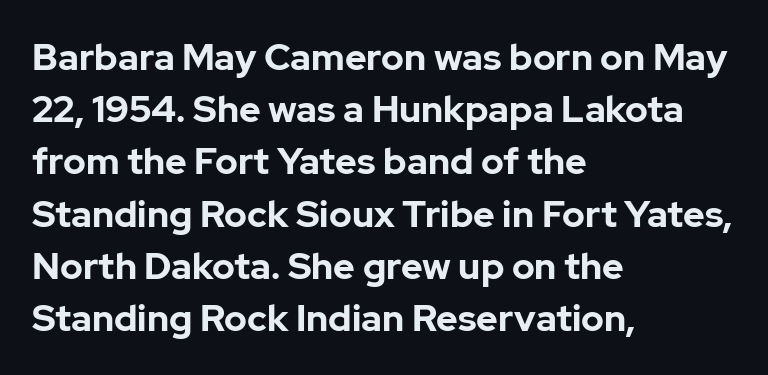
{"serif": "no", "italic": "no", "bold": "yes", "weight": "bold", "width": "normal", "stroke_contrast": "low", "x_height": "medium", "monospaced": "no", "underline": "no", "align": "left", "line_spacing": "normal", "line_spacing_ratio": 1.41, "letter_spacing": "normal", "letter_spacing_em": 0.0, "glyph_px": 37}
